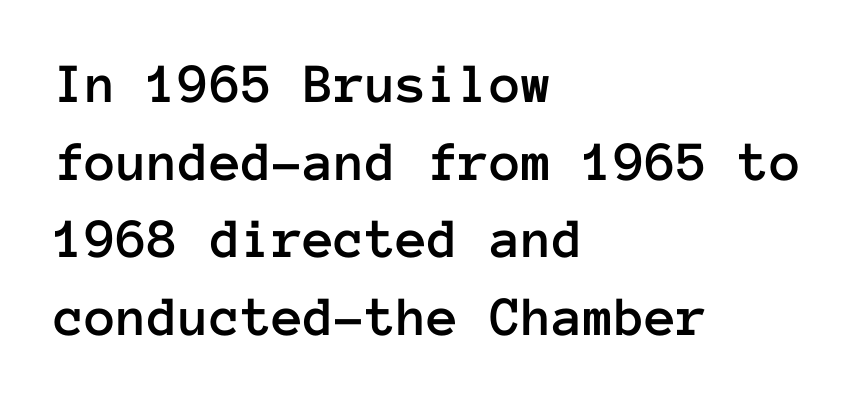
Q: Is the text italic (slanted)? A: No, it is upright.
Q: Is the text underlined? A: No.
Q: How is the paragraph aligned? A: Left-aligned.
Q: Is the spacing between letters normal or unusually wide? A: Normal.
Q: Is the spacing between lines tight, normal or loose? A: Normal.
Q: Width (condensed, normal, or wide)? A: Normal.
Q: Stroke contrast? A: Low.
Q: x-height? A: Medium.
Q: Monospaced? A: Yes.
